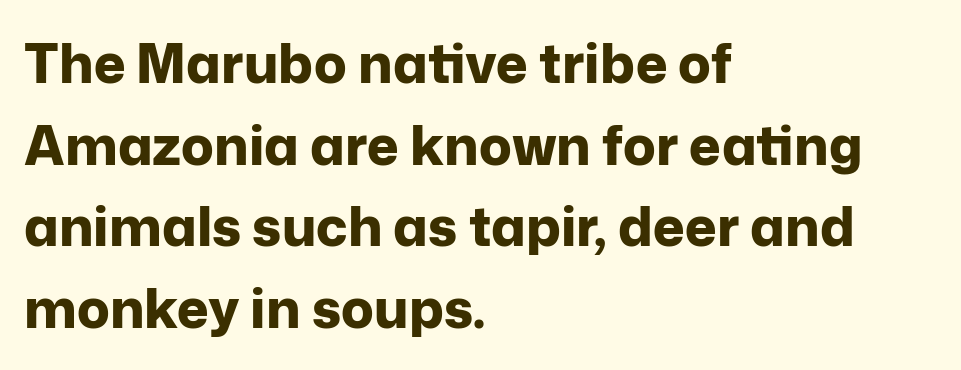
Q: Is the text bold? A: Yes.
Q: Is the text italic (slanted)? A: No, it is upright.
Q: Is the typeface a serif or a sans-serif typeface? A: Sans-serif.
Q: Is the text underlined? A: No.
Q: How is the paragraph aligned? A: Left-aligned.
Q: Is the spacing between letters normal or unusually wide? A: Normal.
Q: Is the spacing between lines tight, normal or loose? A: Normal.
Q: Width (condensed, normal, or wide)? A: Normal.
Q: Stroke contrast? A: Low.
Q: x-height? A: Medium.
Q: Monospaced? A: No.
